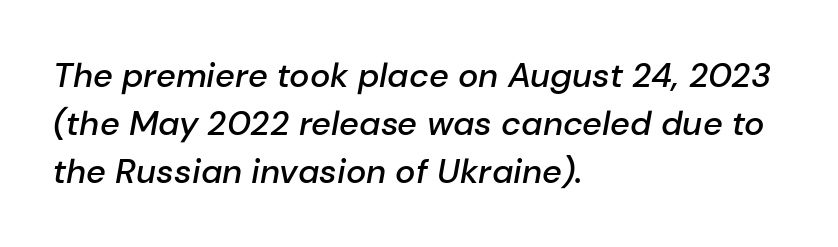
Q: Is the text bold? A: Semi-bold.
Q: Is the text italic (slanted)? A: Yes, it leans right by about 10 degrees.
Q: Is the text underlined? A: No.
Q: How is the paragraph aligned? A: Left-aligned.
Q: Is the spacing between letters normal or unusually wide? A: Normal.
Q: Is the spacing between lines tight, normal or loose? A: Normal.
Q: Width (condensed, normal, or wide)? A: Normal.
Q: Stroke contrast? A: Low.
Q: x-height? A: Medium.
Q: Monospaced? A: No.
